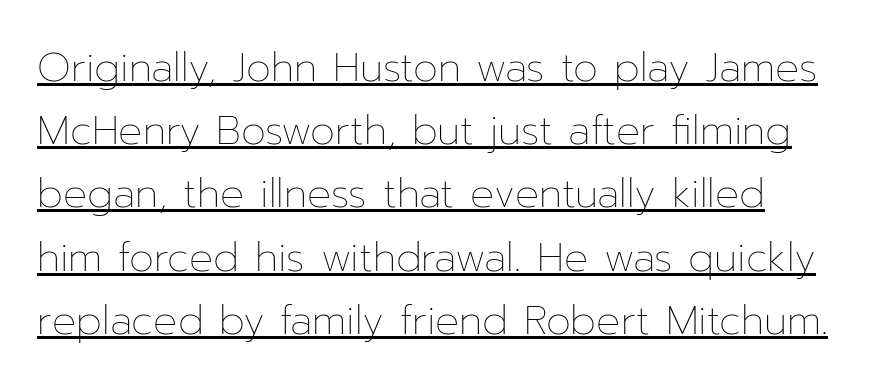
How are the letters spaced? Ordinarily, with no added tracking. On a weight scale, this lands at 450 or below. Students, observe: this is what conventionally led text looks like. Tall strokes in this sample are plumb rather than angled. Is this a fixed-width face? No — the glyphs have proportional, varying widths. This sample carries an underscore along the baseline area.
